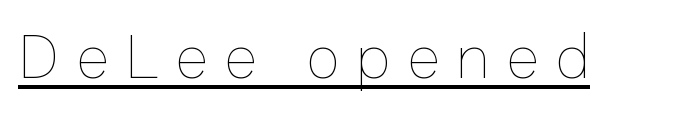
{"italic": "no", "bold": "no", "weight": "thin", "width": "normal", "stroke_contrast": "low", "x_height": "medium", "monospaced": "no", "underline": "yes", "letter_spacing": "wide", "letter_spacing_em": 0.26, "glyph_px": 63}
